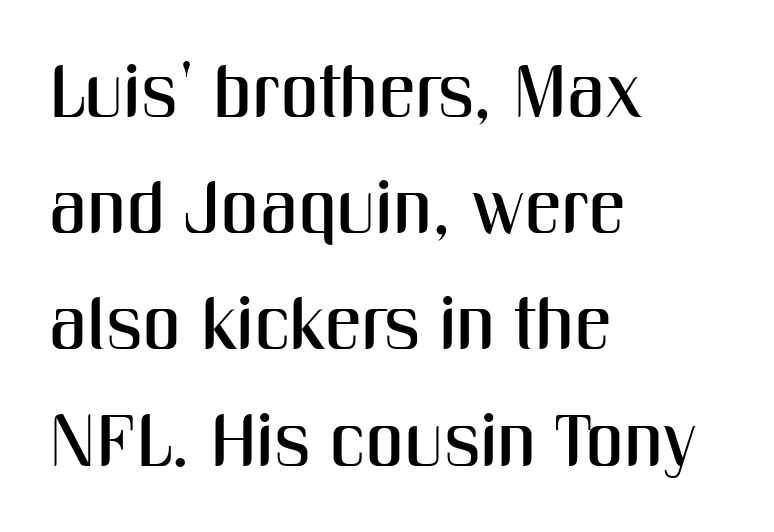
Q: Is the text italic (slanted)? A: No, it is upright.
Q: Is the typeface a serif or a sans-serif typeface? A: Sans-serif.
Q: Is the text underlined? A: No.
Q: How is the paragraph aligned? A: Left-aligned.
Q: Is the spacing between letters normal or unusually wide? A: Normal.
Q: Is the spacing between lines tight, normal or loose? A: Normal.
Q: Width (condensed, normal, or wide)? A: Condensed.
Q: Stroke contrast? A: Medium.
Q: x-height? A: Medium.
Q: Monospaced? A: No.
